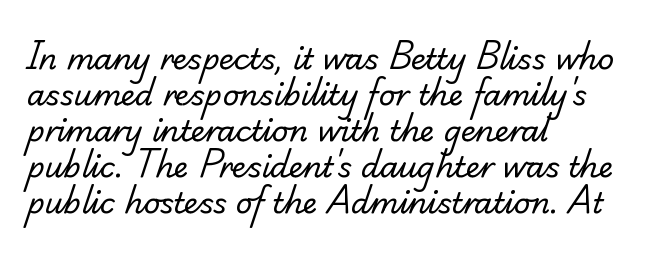
{"serif": "yes", "bold": "no", "weight": "regular", "width": "normal", "stroke_contrast": "low", "x_height": "small", "monospaced": "no", "underline": "no", "align": "left", "line_spacing_ratio": 1.24, "letter_spacing": "normal", "letter_spacing_em": 0.0, "glyph_px": 29}
